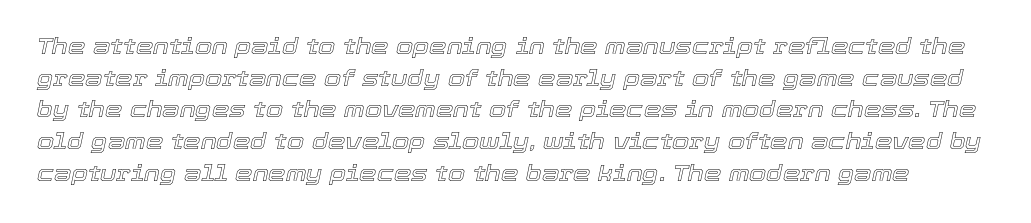
Regular leading. Look at the tracking — it's just the regular setting, nothing added. Honestly, there is no underline to notice here at all. If you drew a line through each stem, it would be angled.
